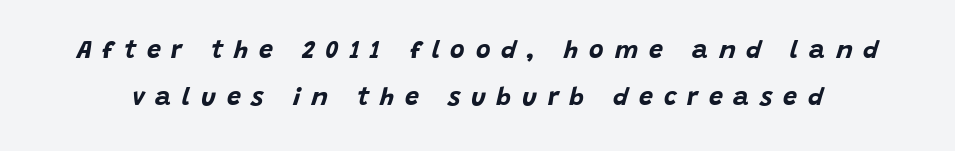
Q: Is the text bold? A: Yes.
Q: Is the text italic (slanted)? A: Yes, it leans right by about 15 degrees.
Q: Is the text underlined? A: No.
Q: Is the spacing between letters normal or unusually wide? A: Unusually wide.
